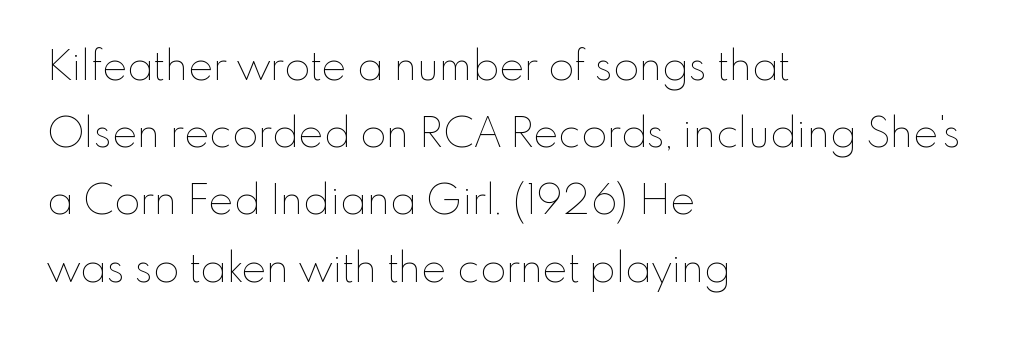
Q: Is the text bold? A: No.
Q: Is the text italic (slanted)? A: No, it is upright.
Q: Is the text underlined? A: No.
Q: How is the paragraph aligned? A: Left-aligned.
Q: Is the spacing between letters normal or unusually wide? A: Normal.
Q: Is the spacing between lines tight, normal or loose? A: Normal.
Q: Width (condensed, normal, or wide)? A: Normal.
Q: Stroke contrast? A: Low.
Q: x-height? A: Small.
Q: Monospaced? A: No.
